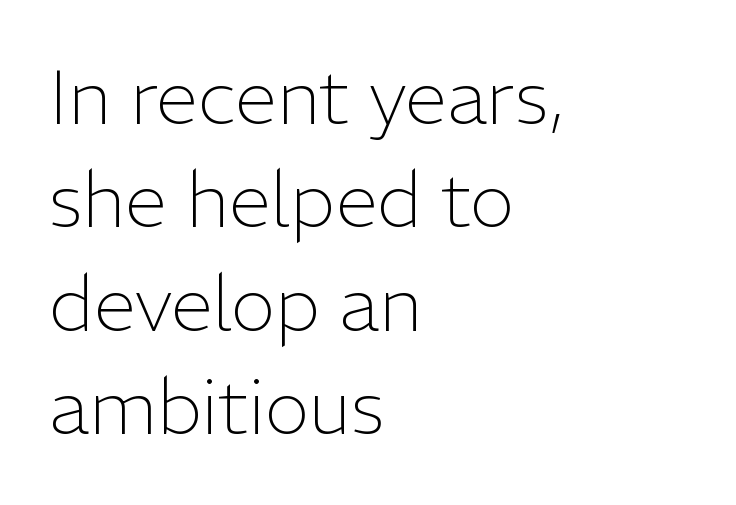
Q: Is the text bold? A: No.
Q: Is the text italic (slanted)? A: No, it is upright.
Q: Is the typeface a serif or a sans-serif typeface? A: Sans-serif.
Q: Is the text underlined? A: No.
Q: How is the paragraph aligned? A: Left-aligned.
Q: Is the spacing between letters normal or unusually wide? A: Normal.
Q: Is the spacing between lines tight, normal or loose? A: Normal.
Q: Width (condensed, normal, or wide)? A: Normal.
Q: Stroke contrast? A: Low.
Q: x-height? A: Medium.
Q: Monospaced? A: No.
